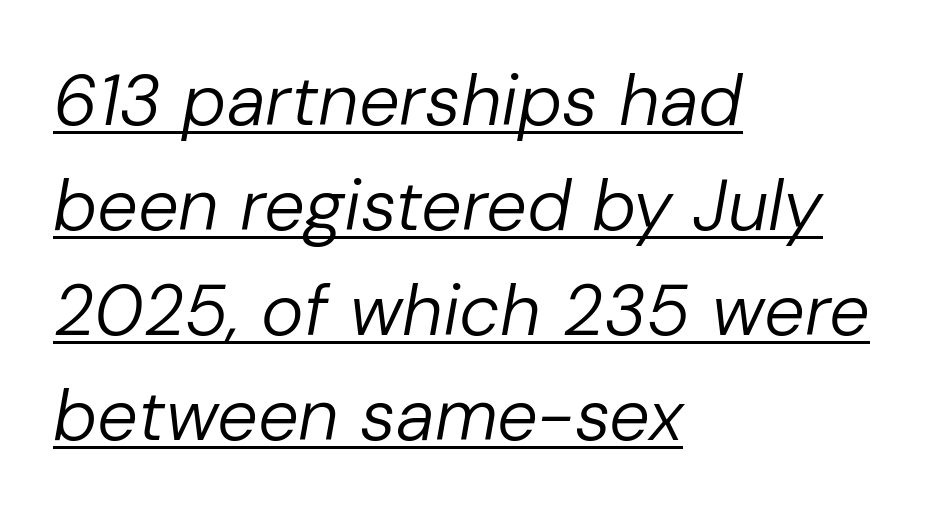
Note the varied advance widths — an 'i' is clearly narrower than an 'm'. Horizontally, the lines are justified to the leading edge only. The leading is moderate, giving the passage an even texture. On a weight scale, this lands at 450 or below. A typesetter would mark this as italic. Glance below the letters and you will spot a drawn line.
